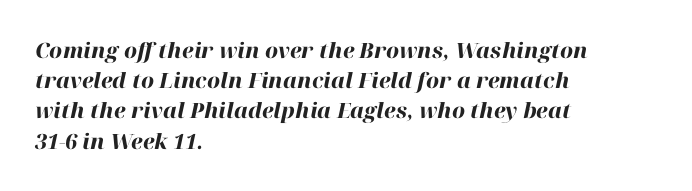
The image shows 21 px bold type, italic (leaning right); set left-aligned, normal line spacing (1.44x), normal letter spacing, not underlined.
